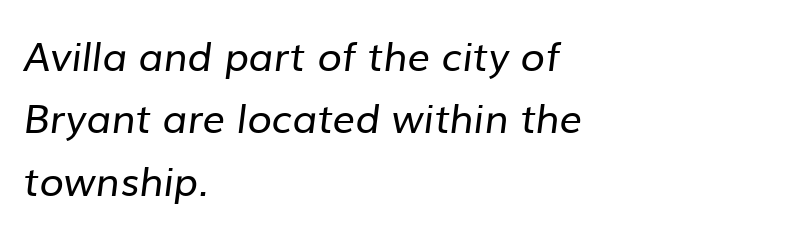
The image shows 40 px regular-weight sans-serif type; set left-aligned, normal line spacing (1.56x), normal letter spacing, not underlined; low stroke contrast and a medium x-height.
